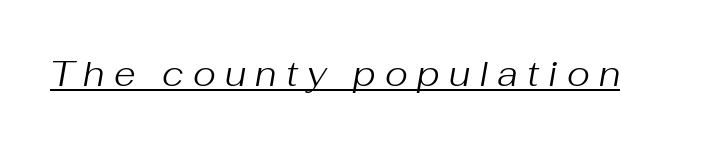
If you drew a line through each stem, it would be angled. These lines are rendered in a variable-pitch font. Is this a heavy cut? Hardly; it is regular or lighter. Observe the wide spacing: letters keep a clear distance from each other. Beneath each row of characters lies a ruled line.
